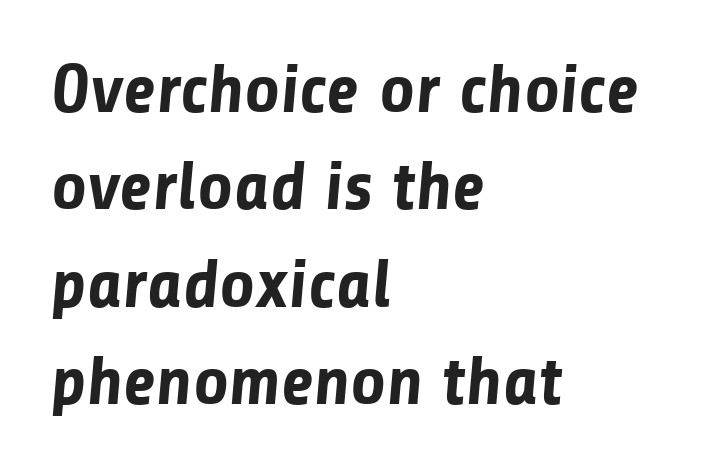
{"serif": "no", "bold": "yes", "weight": "bold", "width": "normal", "stroke_contrast": "low", "x_height": "medium", "monospaced": "no", "underline": "no", "align": "left", "line_spacing": "normal", "line_spacing_ratio": 1.41, "letter_spacing": "normal", "letter_spacing_em": 0.0, "glyph_px": 69}
